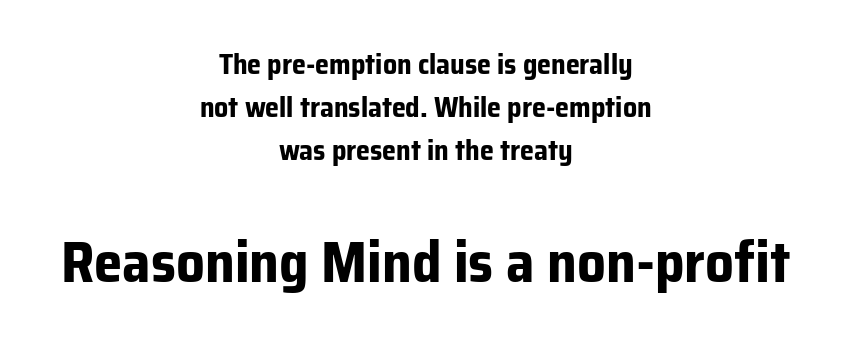
The letters advance in unequal steps, a hallmark of proportional type. A roman cut, with each character standing at attention. The words here are not underlined. I'd describe the lettering as bold — thick and assertive. In terms of letterspacing, this is plain default setting.
